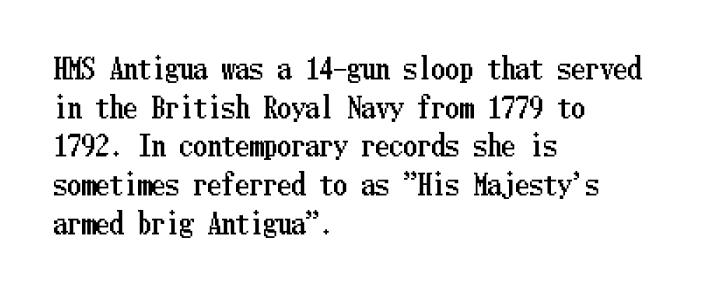
Has an underline been added? It has not. Horizontally, the lines are justified to the leading edge only. Italic? Not at all — the glyphs are vertical. How are the letters spaced? Ordinarily, with no added tracking.
